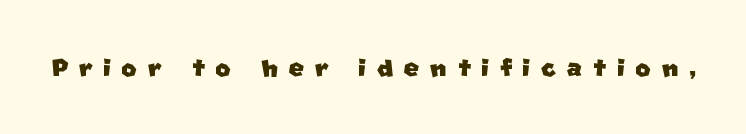
{"serif": "no", "width": "normal", "stroke_contrast": "low", "x_height": "large", "monospaced": "no", "underline": "no", "letter_spacing": "wide", "letter_spacing_em": 0.32, "glyph_px": 33}
